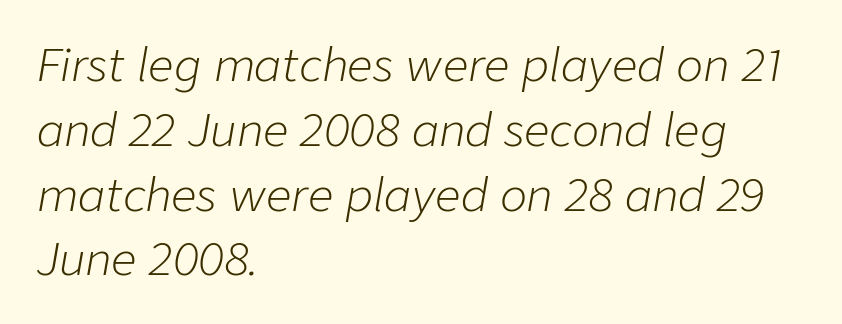
Regular leading. Is this a fixed-width face? No — the glyphs have proportional, varying widths. The type is set solid horizontally, with unmodified tracking. Just letters on the line, the space beneath them empty. Caption: multi-line text, flush left, ragged right. Weight: in the light-to-regular range.
